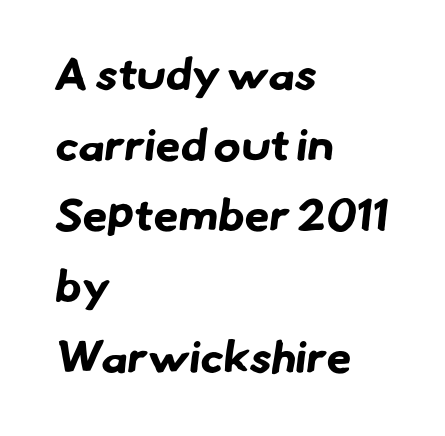
Q: Is the text bold? A: Yes.
Q: Is the typeface a serif or a sans-serif typeface? A: Sans-serif.
Q: Is the text underlined? A: No.
Q: How is the paragraph aligned? A: Left-aligned.
Q: Is the spacing between letters normal or unusually wide? A: Normal.
Q: Is the spacing between lines tight, normal or loose? A: Normal.
Q: Width (condensed, normal, or wide)? A: Normal.
Q: Stroke contrast? A: Low.
Q: x-height? A: Small.
Q: Monospaced? A: No.
